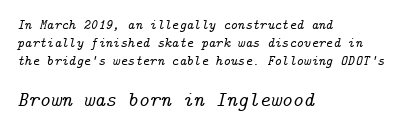
The image shows 21 px text type, italic (leaning right); set left-aligned, normal line spacing (1.28x), normal letter spacing, not underlined; the second (bottom) block is 1.5x larger.
